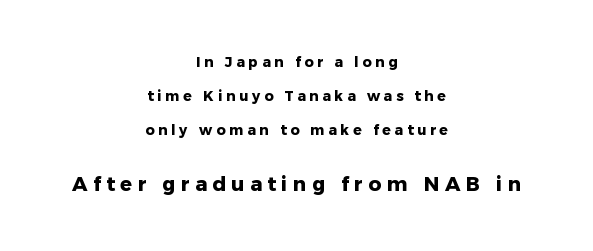
The image shows 20 px bold type, upright; set centered, loose line spacing (2.44x), unusually wide letter spacing (+0.27 em), not underlined; the second (bottom) block is 1.43x larger.
